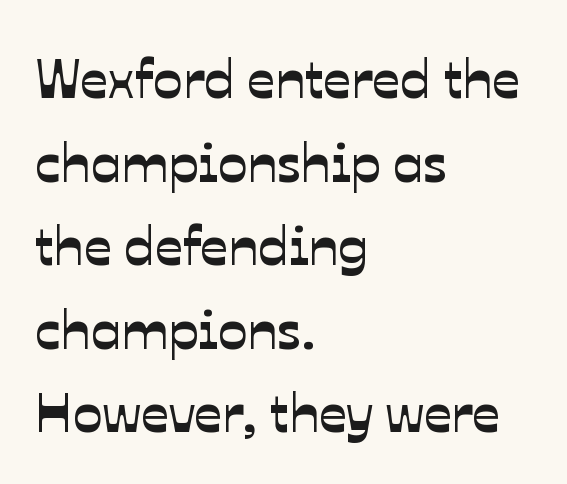
{"serif": "no", "width": "normal", "stroke_contrast": "low", "x_height": "medium", "monospaced": "no", "underline": "no", "align": "left", "line_spacing": "normal", "line_spacing_ratio": 1.52, "letter_spacing": "normal", "letter_spacing_em": 0.0, "glyph_px": 55}
